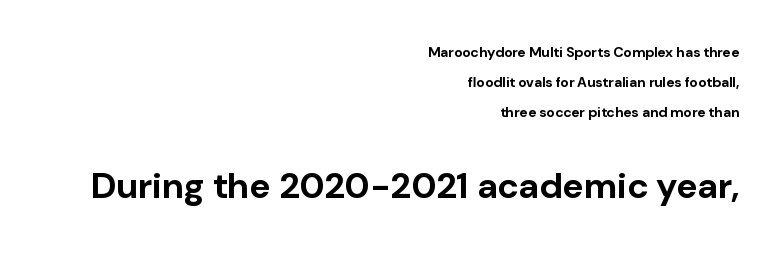
Q: Is the text bold? A: Yes.
Q: Is the text italic (slanted)? A: No, it is upright.
Q: Is the typeface a serif or a sans-serif typeface? A: Sans-serif.
Q: Is the text underlined? A: No.
Q: How is the paragraph aligned? A: Right-aligned.
Q: Is the spacing between letters normal or unusually wide? A: Normal.
Q: Is the spacing between lines tight, normal or loose? A: Loose.
Q: Which block of text is set in a larger size, the first (top) or the second (bottom)? A: The second (bottom) one.
Q: Width (condensed, normal, or wide)? A: Normal.
Q: Stroke contrast? A: Low.
Q: x-height? A: Medium.
Q: Monospaced? A: No.
